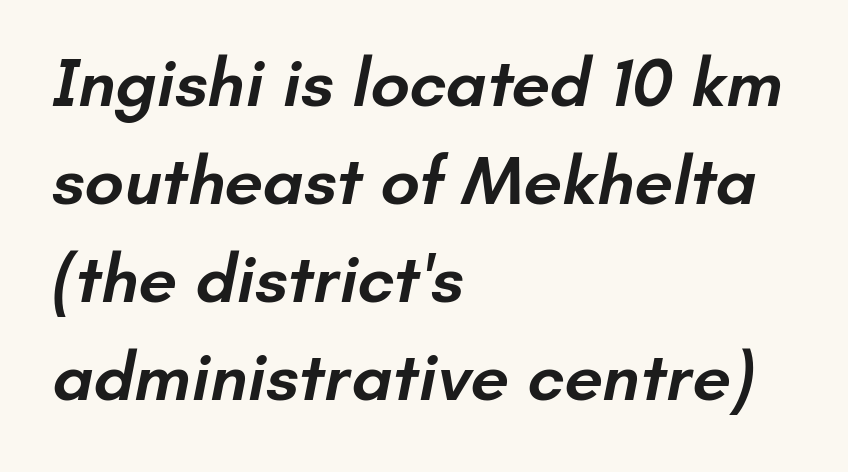
The image shows 69 px semibold sans-serif type; set left-aligned, normal line spacing (1.42x), normal letter spacing, not underlined; low stroke contrast and a small x-height.
